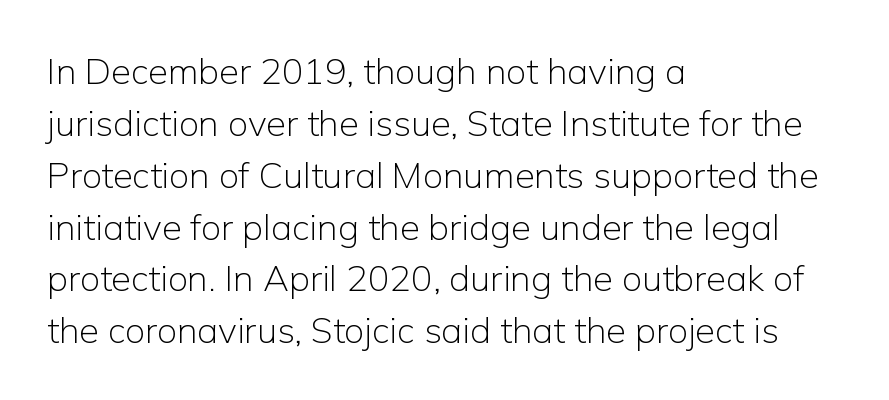
Q: Is the text bold? A: No.
Q: Is the text italic (slanted)? A: No, it is upright.
Q: Is the typeface a serif or a sans-serif typeface? A: Sans-serif.
Q: Is the text underlined? A: No.
Q: How is the paragraph aligned? A: Left-aligned.
Q: Is the spacing between letters normal or unusually wide? A: Normal.
Q: Is the spacing between lines tight, normal or loose? A: Normal.
Q: Width (condensed, normal, or wide)? A: Normal.
Q: Stroke contrast? A: Low.
Q: x-height? A: Medium.
Q: Monospaced? A: No.
